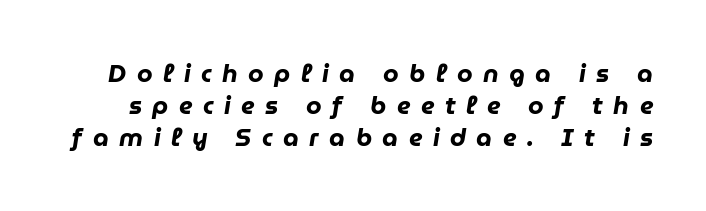
Slanted lettering throughout. Words appear elongated and porous because spacing is wide. A dark, heavy texture on the line: the type is bold. Vertically, the passage feels balanced, rows spaced as you'd expect.
